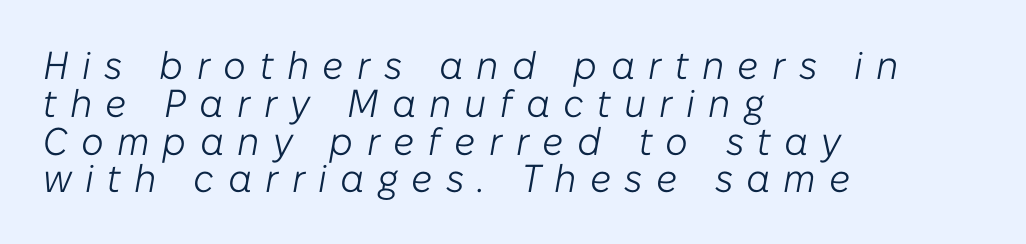
Vertically, the passage feels compressed, each row crowding the next. Spacing verdict: proportional, widths tailored to each character. Each line starts at the same left margin while the right side varies. Stems here are at most as thick as an everyday book face. The face used here has a pronounced slope to its letters.
